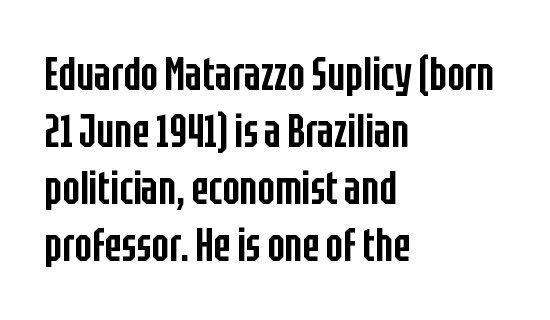
The lettering stays uniformly vertical, giving the passage a roman look. Unlike a traditional serif, this face leaves its strokes unadorned. The passage shown is typed in a proportional face where columns would drift. The tracking reads as untouched default to a designer's eye.
